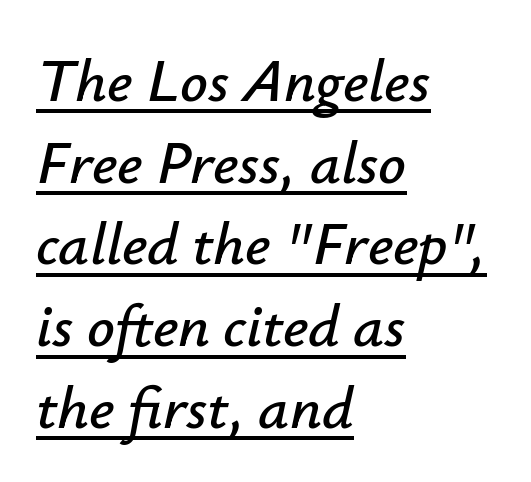
{"italic": "yes", "lean": "right", "slant_degrees": 12, "width": "normal", "stroke_contrast": "low", "x_height": "small", "monospaced": "no", "underline": "yes", "align": "left", "line_spacing": "normal", "line_spacing_ratio": 1.34, "letter_spacing": "normal", "letter_spacing_em": 0.0, "glyph_px": 61}
